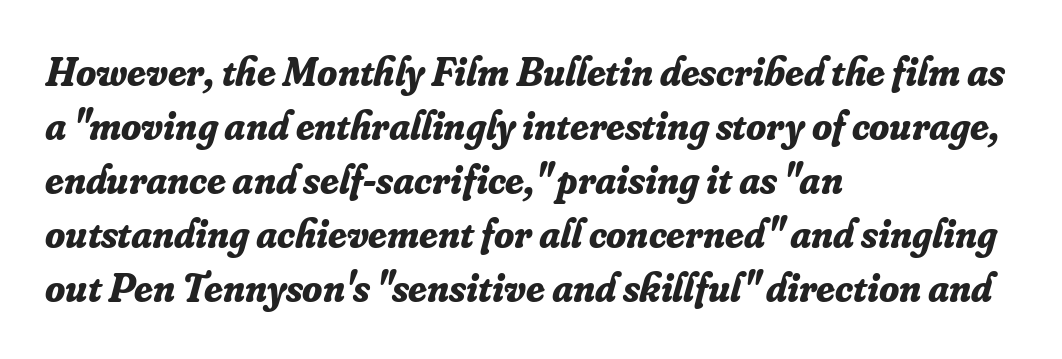
The image shows 41 px bold serif type, italic (leaning right); set left-aligned, normal line spacing (1.32x), normal letter spacing, not underlined; low stroke contrast and a small x-height.
